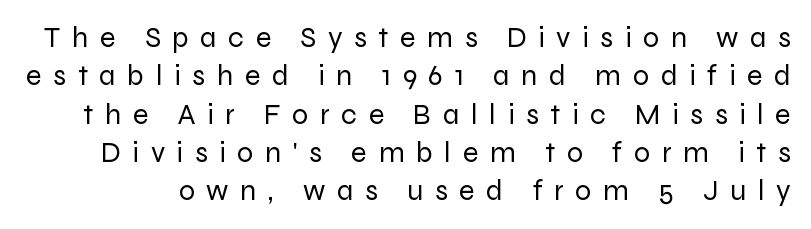
{"serif": "no", "italic": "no", "bold": "no", "weight": "regular", "width": "normal", "stroke_contrast": "low", "x_height": "medium", "monospaced": "no", "underline": "no", "line_spacing": "normal", "line_spacing_ratio": 1.32, "letter_spacing": "wide", "letter_spacing_em": 0.4, "glyph_px": 29}
